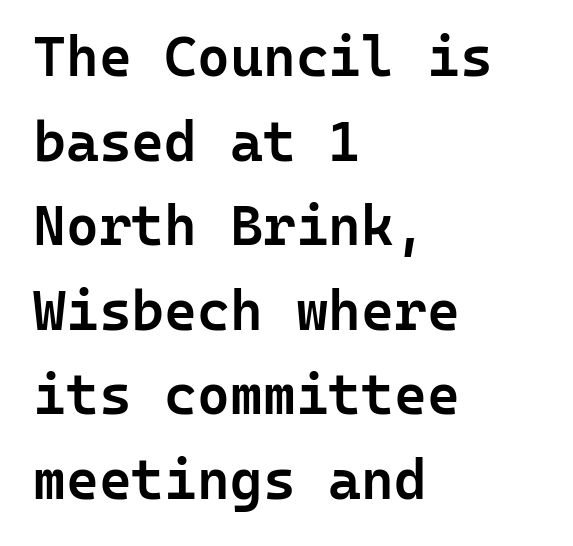
{"serif": "no", "italic": "no", "bold": "semi", "weight": "semibold", "width": "normal", "stroke_contrast": "low", "x_height": "medium", "monospaced": "yes", "underline": "no", "align": "left", "line_spacing": "normal", "line_spacing_ratio": 1.51, "letter_spacing": "normal", "letter_spacing_em": 0.0, "glyph_px": 56}
